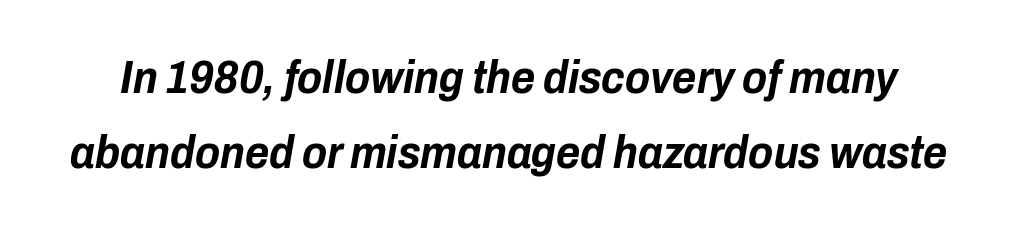
The image shows 46 px bold, condensed type, italic (leaning right); set normal line spacing (1.62x), normal letter spacing, not underlined; low stroke contrast and a medium x-height.
